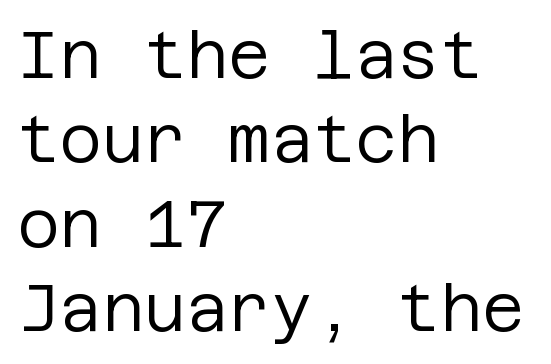
The image shows 65 px regular-weight sans-serif type, upright; set left-aligned, normal line spacing (1.3x), normal letter spacing, not underlined; low stroke contrast and a large x-height.
